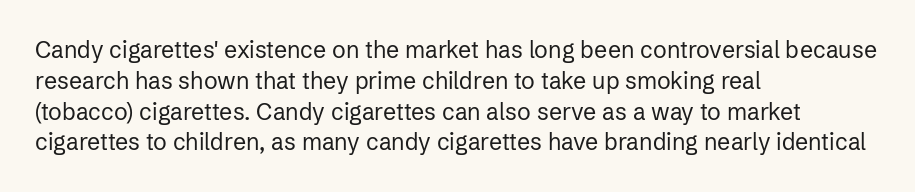
Descenders are the only things crossing below the line. The font sits on the lighter half of the weight spectrum, regular included. Does the copy run flush right? No — it runs flush left. Vertically, the passage feels balanced, rows spaced as you'd expect.
